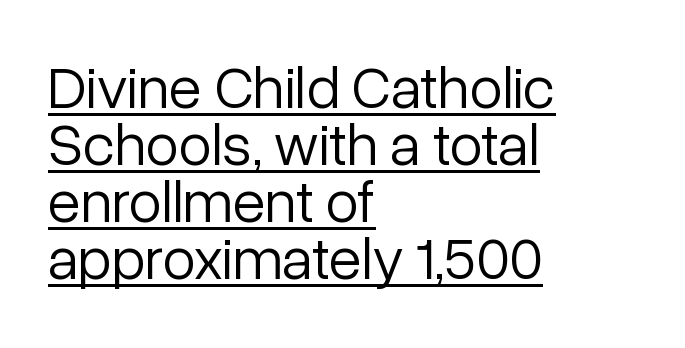
{"serif": "no", "italic": "no", "bold": "no", "weight": "light", "width": "normal", "stroke_contrast": "low", "x_height": "medium", "monospaced": "no", "underline": "yes", "align": "left", "line_spacing": "tight", "line_spacing_ratio": 0.95, "letter_spacing": "normal", "letter_spacing_em": 0.0, "glyph_px": 60}
